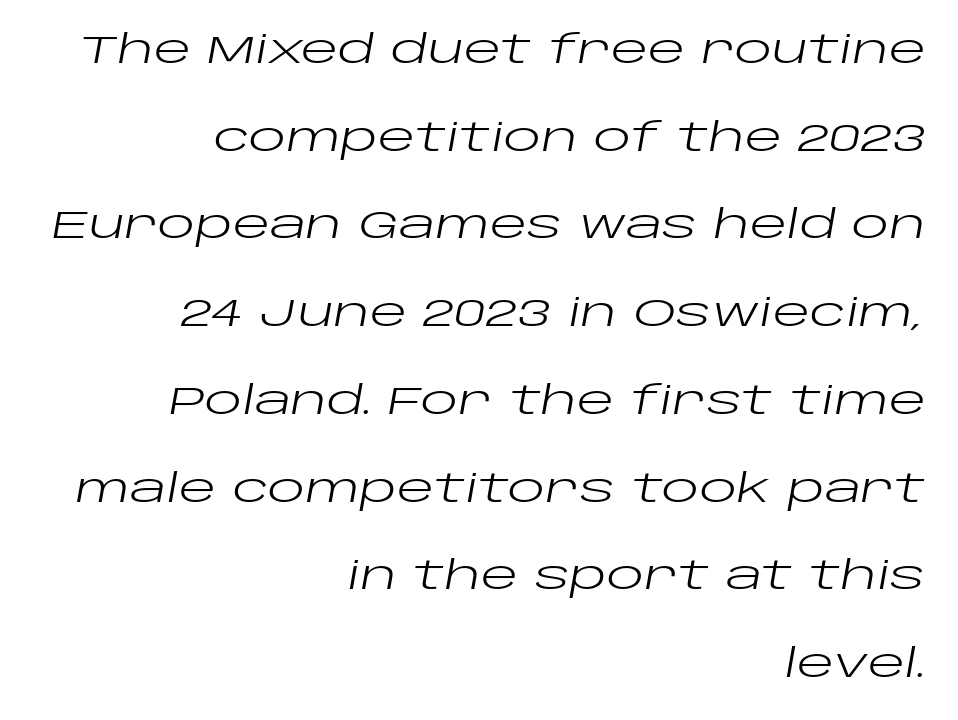
The letters are slanted; this is an italic face. Weight: in the light-to-regular range. How are the letters spaced? Ordinarily, with no added tracking. The area under the type is left untouched. A great deal of white space separates one row of letters from the next.
